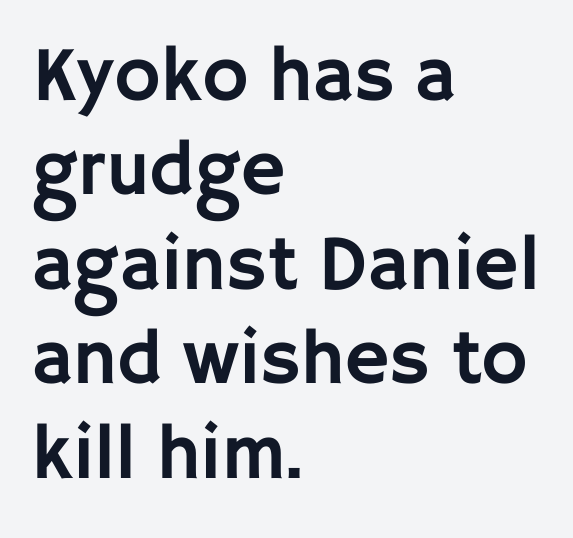
The image shows 78 px sans-serif type, upright; set left-aligned, line spacing 1.21x, normal letter spacing, not underlined; low stroke contrast and a large x-height.
